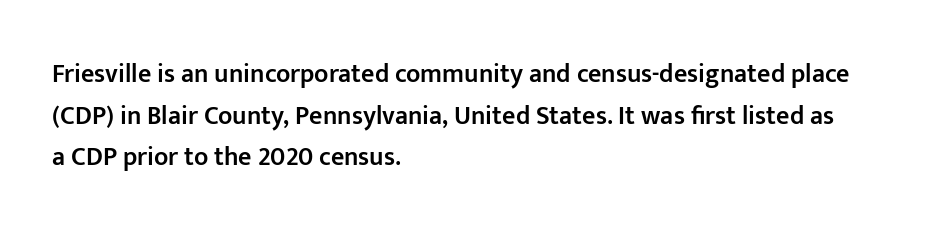
The image shows 26 px text type, upright; set left-aligned, normal line spacing (1.6x), normal letter spacing, not underlined.
